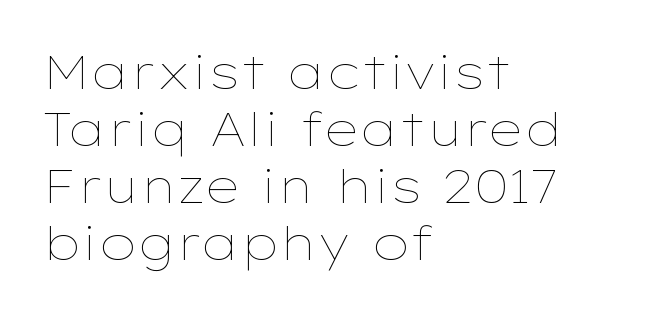
The image shows 47 px thin, wide type, upright; set left-aligned, line spacing 1.21x, normal letter spacing, not underlined; low stroke contrast and a medium x-height.
